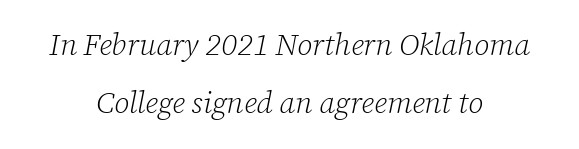
The image shows 30 px light serif type, italic (leaning right); set centered, loose line spacing (1.94x), normal letter spacing, not underlined; low stroke contrast and a medium x-height.
